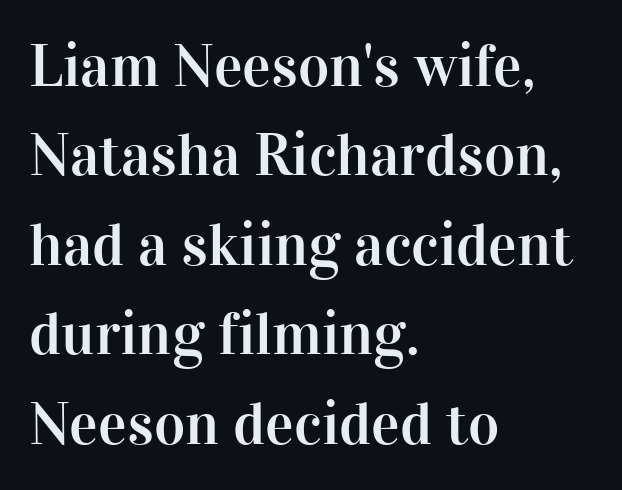
The image shows 60 px serif type, upright; set left-aligned, normal line spacing (1.49x), normal letter spacing, not underlined; high stroke contrast and a medium x-height.
